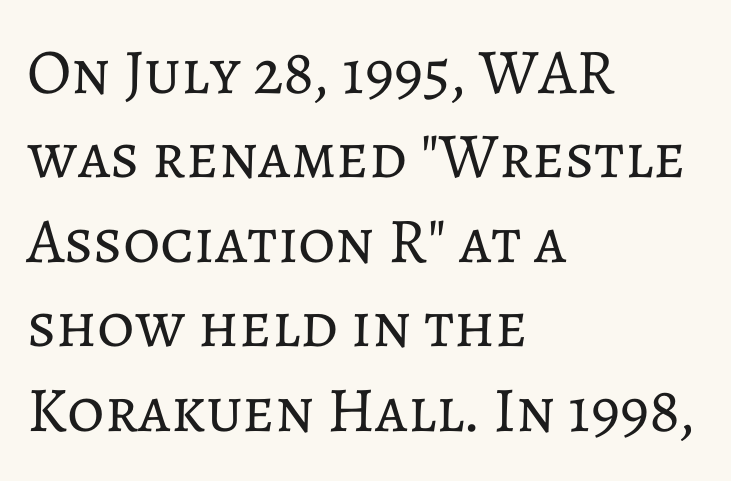
{"italic": "no", "bold": "no", "weight": "regular", "width": "normal", "stroke_contrast": "low", "x_height": "medium", "monospaced": "no", "underline": "no", "align": "left", "line_spacing": "normal", "line_spacing_ratio": 1.32, "letter_spacing": "normal", "letter_spacing_em": 0.0, "glyph_px": 64}
